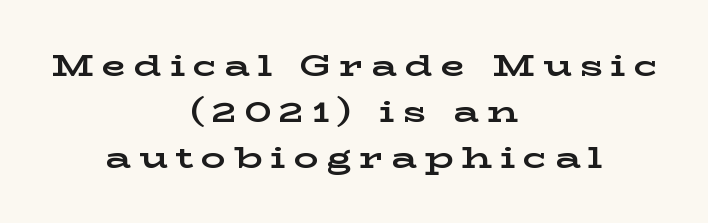
Q: Is the text bold? A: Yes.
Q: Is the text italic (slanted)? A: No, it is upright.
Q: Is the typeface a serif or a sans-serif typeface? A: Serif.
Q: Is the text underlined? A: No.
Q: How is the paragraph aligned? A: Centered.
Q: Is the spacing between letters normal or unusually wide? A: Unusually wide.
Q: Is the spacing between lines tight, normal or loose? A: Normal.
Q: Width (condensed, normal, or wide)? A: Wide.
Q: Stroke contrast? A: Low.
Q: x-height? A: Medium.
Q: Monospaced? A: No.
